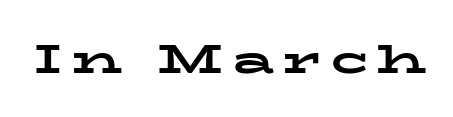
This is serif lettering, the kind often seen in printed books. Descenders are the only things crossing below the line. Each word looks stretched out because of the extra space between its letters. The letters advance in unequal steps, a hallmark of proportional type. The typography opts for an upright posture over an oblique one. Bold? Absolutely — the strokes are thick and heavy.
